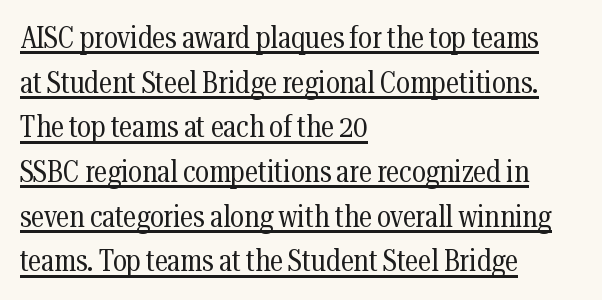
Q: Is the text bold? A: No.
Q: Is the text italic (slanted)? A: No, it is upright.
Q: Is the typeface a serif or a sans-serif typeface? A: Serif.
Q: Is the text underlined? A: Yes.
Q: How is the paragraph aligned? A: Left-aligned.
Q: Is the spacing between letters normal or unusually wide? A: Normal.
Q: Is the spacing between lines tight, normal or loose? A: Normal.
Q: Width (condensed, normal, or wide)? A: Condensed.
Q: Stroke contrast? A: Medium.
Q: x-height? A: Medium.
Q: Monospaced? A: No.
